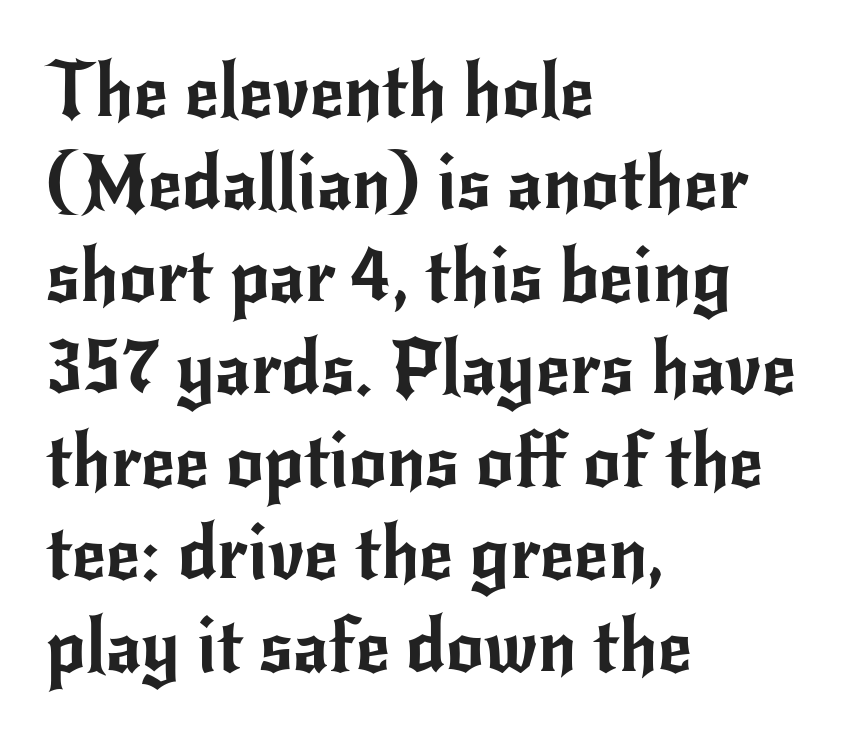
Q: Is the text italic (slanted)? A: No, it is upright.
Q: Is the typeface a serif or a sans-serif typeface? A: Sans-serif.
Q: Is the text underlined? A: No.
Q: How is the paragraph aligned? A: Left-aligned.
Q: Is the spacing between letters normal or unusually wide? A: Normal.
Q: Is the spacing between lines tight, normal or loose? A: Normal.
Q: Width (condensed, normal, or wide)? A: Normal.
Q: Stroke contrast? A: Low.
Q: x-height? A: Small.
Q: Monospaced? A: No.
